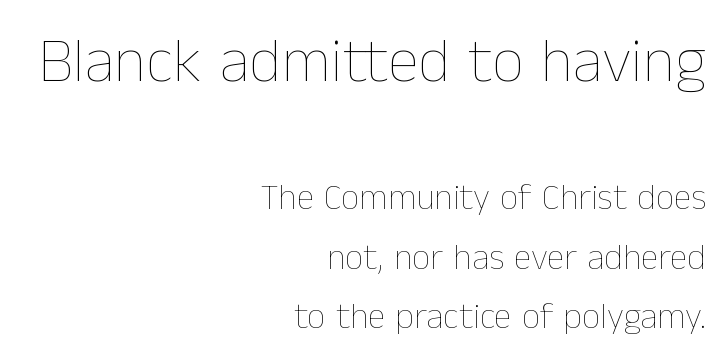
Q: Is the text bold? A: No.
Q: Is the text italic (slanted)? A: No, it is upright.
Q: Is the text underlined? A: No.
Q: How is the paragraph aligned? A: Right-aligned.
Q: Is the spacing between letters normal or unusually wide? A: Normal.
Q: Is the spacing between lines tight, normal or loose? A: Normal.
Q: Which block of text is set in a larger size, the first (top) or the second (bottom)? A: The first (top) one.
Q: Width (condensed, normal, or wide)? A: Normal.
Q: Stroke contrast? A: Low.
Q: x-height? A: Medium.
Q: Monospaced? A: No.
